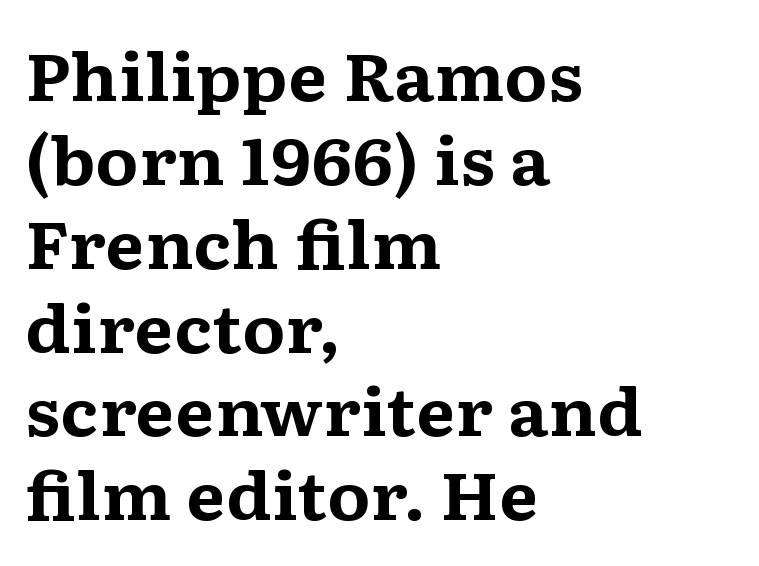
Q: Is the text bold? A: Yes.
Q: Is the text italic (slanted)? A: No, it is upright.
Q: Is the typeface a serif or a sans-serif typeface? A: Serif.
Q: Is the text underlined? A: No.
Q: How is the paragraph aligned? A: Left-aligned.
Q: Is the spacing between letters normal or unusually wide? A: Normal.
Q: Is the spacing between lines tight, normal or loose? A: Normal.
Q: Width (condensed, normal, or wide)? A: Wide.
Q: Stroke contrast? A: Medium.
Q: x-height? A: Medium.
Q: Monospaced? A: No.
